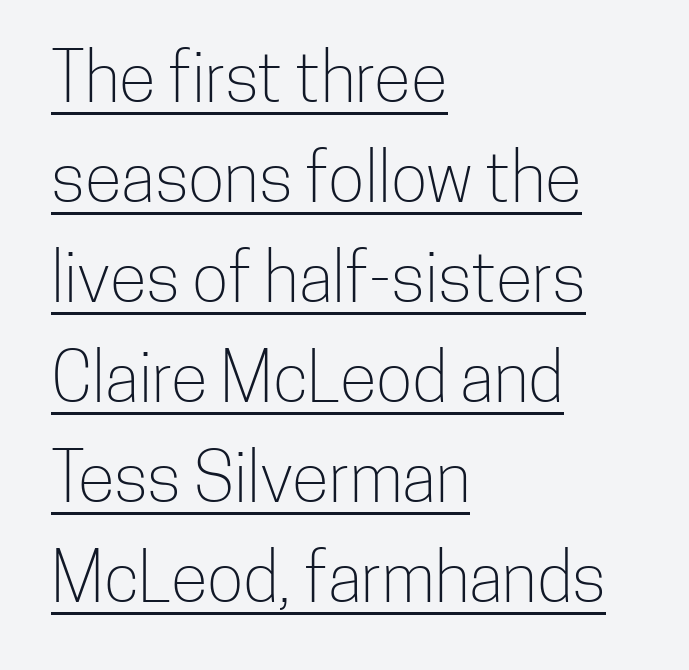
Q: Is the text bold? A: No.
Q: Is the text italic (slanted)? A: No, it is upright.
Q: Is the typeface a serif or a sans-serif typeface? A: Sans-serif.
Q: Is the text underlined? A: Yes.
Q: How is the paragraph aligned? A: Left-aligned.
Q: Is the spacing between letters normal or unusually wide? A: Normal.
Q: Is the spacing between lines tight, normal or loose? A: Normal.
Q: Width (condensed, normal, or wide)? A: Condensed.
Q: Stroke contrast? A: Low.
Q: x-height? A: Medium.
Q: Monospaced? A: No.
